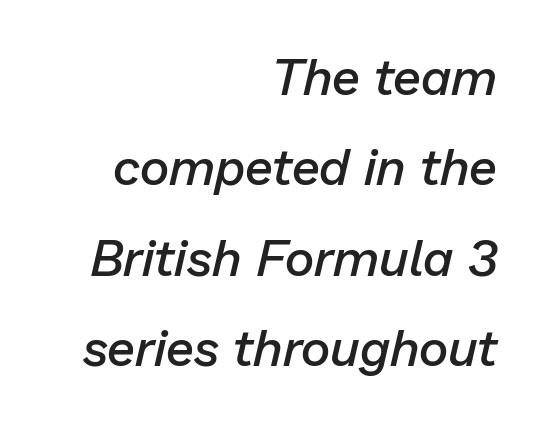
Q: Is the text bold? A: Semi-bold.
Q: Is the text italic (slanted)? A: Yes, it leans right by about 13 degrees.
Q: Is the text underlined? A: No.
Q: How is the paragraph aligned? A: Right-aligned.
Q: Is the spacing between letters normal or unusually wide? A: Normal.
Q: Width (condensed, normal, or wide)? A: Normal.
Q: Stroke contrast? A: Low.
Q: x-height? A: Medium.
Q: Monospaced? A: No.
